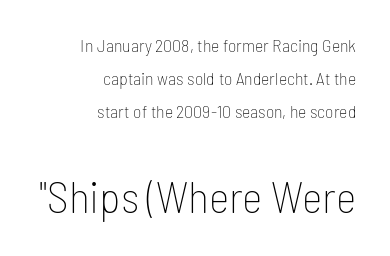
{"serif": "no", "italic": "no", "bold": "no", "weight": "thin", "width": "condensed", "stroke_contrast": "low", "x_height": "medium", "monospaced": "no", "underline": "no", "align": "right", "line_spacing_ratio": 1.84, "letter_spacing": "normal", "letter_spacing_em": 0.0, "larger_block": "second", "size_ratio": 2.44, "glyph_px": 44}
